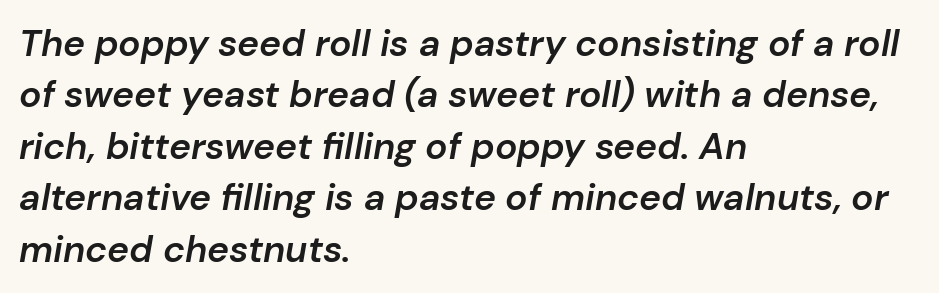
Q: Is the text bold? A: Semi-bold.
Q: Is the text italic (slanted)? A: Yes, it leans right by about 10 degrees.
Q: Is the text underlined? A: No.
Q: How is the paragraph aligned? A: Left-aligned.
Q: Is the spacing between letters normal or unusually wide? A: Normal.
Q: Is the spacing between lines tight, normal or loose? A: Normal.
Q: Width (condensed, normal, or wide)? A: Normal.
Q: Stroke contrast? A: Low.
Q: x-height? A: Medium.
Q: Monospaced? A: No.
